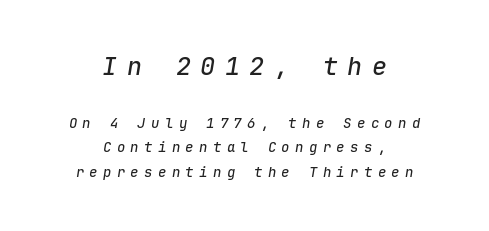
Q: Is the text italic (slanted)? A: Yes, it leans right by about 9 degrees.
Q: Is the text underlined? A: No.
Q: How is the paragraph aligned? A: Centered.
Q: Is the spacing between letters normal or unusually wide? A: Unusually wide.
Q: Which block of text is set in a larger size, the first (top) or the second (bottom)? A: The first (top) one.
